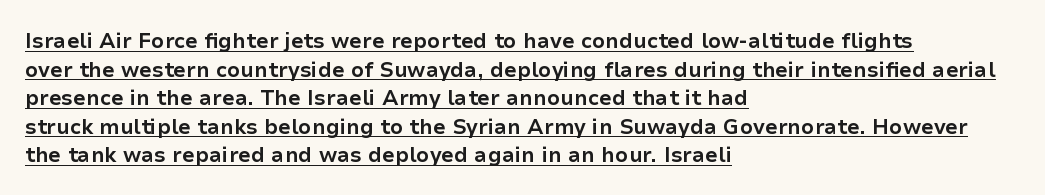
{"italic": "no", "bold": "yes", "underline": "yes", "align": "left", "line_spacing": "normal", "line_spacing_ratio": 1.36, "letter_spacing": "normal", "letter_spacing_em": 0.0, "glyph_px": 21}
